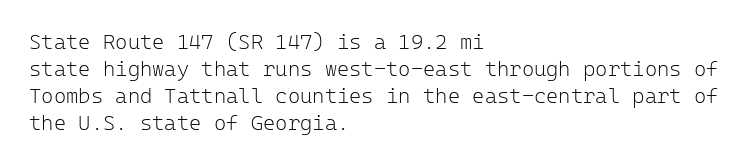
{"italic": "no", "bold": "no", "underline": "no", "align": "left", "line_spacing": "normal", "line_spacing_ratio": 1.29, "letter_spacing": "normal", "letter_spacing_em": 0.0, "glyph_px": 21}
